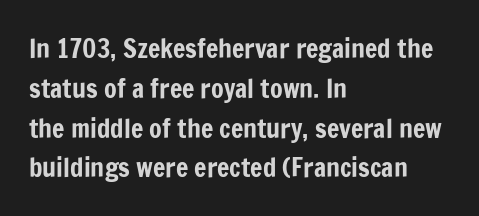
The image shows 26 px text type, upright; set left-aligned, normal line spacing (1.53x), normal letter spacing, not underlined.
